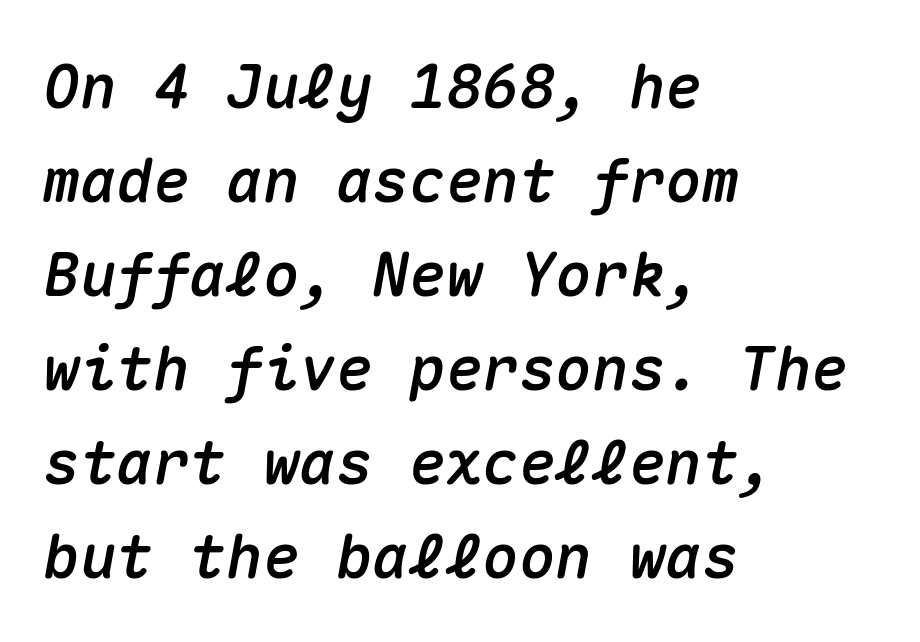
The image shows 61 px text type, italic (leaning right), monospaced; set left-aligned, normal line spacing (1.54x), normal letter spacing, not underlined; medium stroke contrast and a medium x-height.
